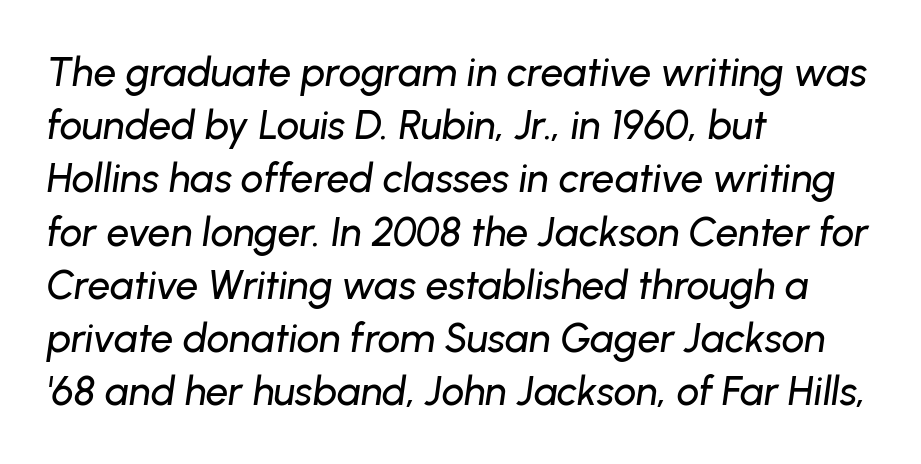
{"italic": "yes", "lean": "right", "slant_degrees": 8, "width": "normal", "stroke_contrast": "low", "x_height": "medium", "monospaced": "no", "underline": "no", "align": "left", "line_spacing": "normal", "line_spacing_ratio": 1.33, "letter_spacing": "normal", "letter_spacing_em": 0.0, "glyph_px": 40}
